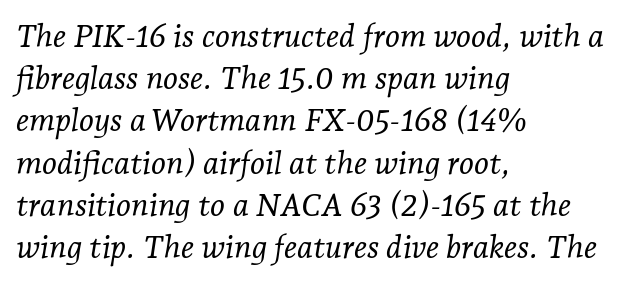
Old-style or modern, the face here clearly has serifs. Do the characters align in a grid? No, the font is proportional. The typography opts for an oblique posture over an upright one. The zone under the glyphs is completely vacant. Every row of glyphs begins at an identical x-position on the left.
